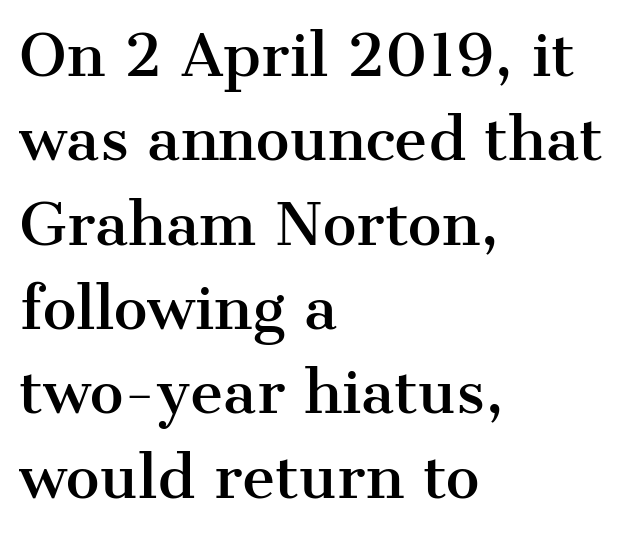
{"serif": "yes", "italic": "no", "width": "normal", "stroke_contrast": "medium", "x_height": "medium", "monospaced": "no", "underline": "no", "align": "left", "line_spacing": "normal", "line_spacing_ratio": 1.48, "letter_spacing": "normal", "letter_spacing_em": 0.0, "glyph_px": 57}
